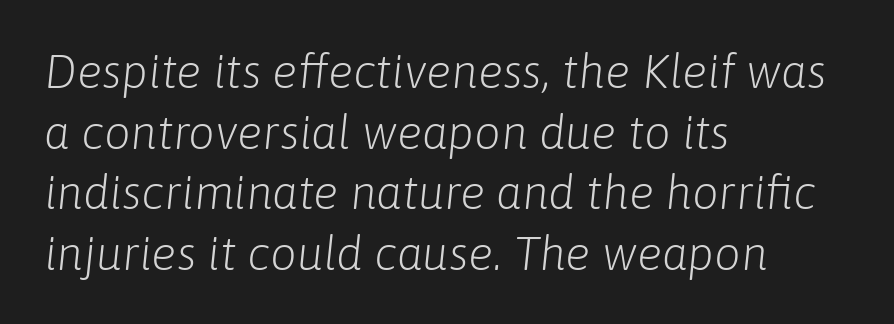
The image shows 47 px light type, italic (leaning right); set left-aligned, normal line spacing (1.29x), normal letter spacing, not underlined; low stroke contrast and a medium x-height.
